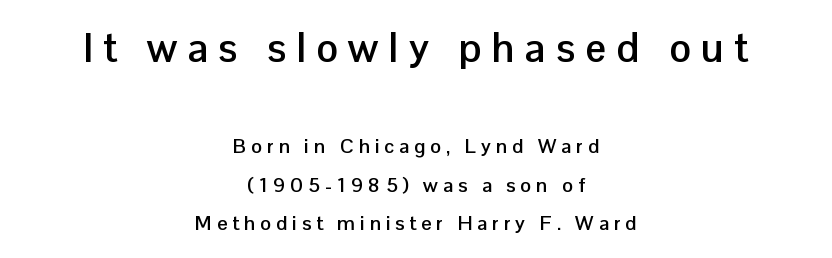
{"serif": "no", "italic": "no", "bold": "yes", "weight": "semibold", "width": "normal", "stroke_contrast": "low", "x_height": "medium", "monospaced": "no", "underline": "no", "align": "center", "line_spacing": "loose", "line_spacing_ratio": 1.93, "letter_spacing": "wide", "letter_spacing_em": 0.25, "larger_block": "first", "size_ratio": 2.05, "glyph_px": 41}
